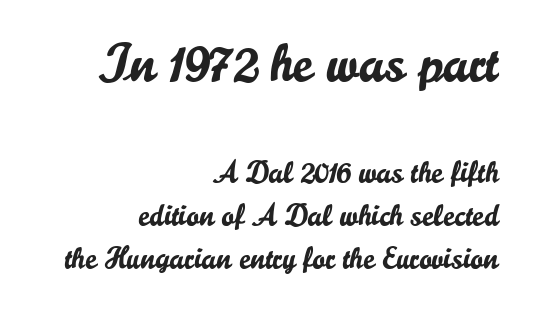
Q: Is the text italic (slanted)? A: Yes.
Q: Is the typeface a serif or a sans-serif typeface? A: Sans-serif.
Q: Is the text underlined? A: No.
Q: How is the paragraph aligned? A: Right-aligned.
Q: Is the spacing between letters normal or unusually wide? A: Normal.
Q: Is the spacing between lines tight, normal or loose? A: Normal.
Q: Which block of text is set in a larger size, the first (top) or the second (bottom)? A: The first (top) one.
Q: Width (condensed, normal, or wide)? A: Normal.
Q: Stroke contrast? A: Low.
Q: x-height? A: Small.
Q: Monospaced? A: No.
